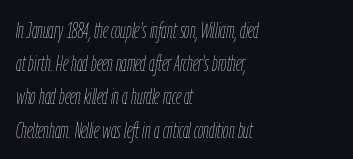
Q: Is the text bold? A: No.
Q: Is the text italic (slanted)? A: Yes, it leans right by about 9 degrees.
Q: Is the text underlined? A: No.
Q: How is the paragraph aligned? A: Left-aligned.
Q: Is the spacing between letters normal or unusually wide? A: Normal.
Q: Is the spacing between lines tight, normal or loose? A: Normal.
